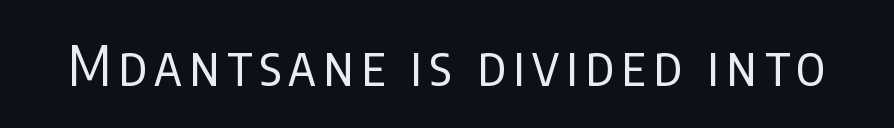
Q: Is the text bold? A: No.
Q: Is the text italic (slanted)? A: No, it is upright.
Q: Is the typeface a serif or a sans-serif typeface? A: Sans-serif.
Q: Is the text underlined? A: No.
Q: Width (condensed, normal, or wide)? A: Condensed.
Q: Stroke contrast? A: Low.
Q: x-height? A: Large.
Q: Monospaced? A: No.
